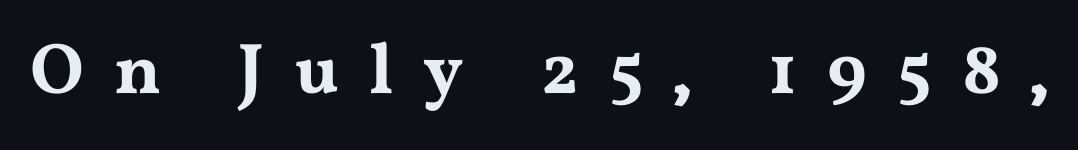
{"serif": "yes", "italic": "no", "width": "wide", "stroke_contrast": "medium", "x_height": "medium", "monospaced": "no", "underline": "no", "letter_spacing": "wide", "letter_spacing_em": 0.42, "glyph_px": 72}
